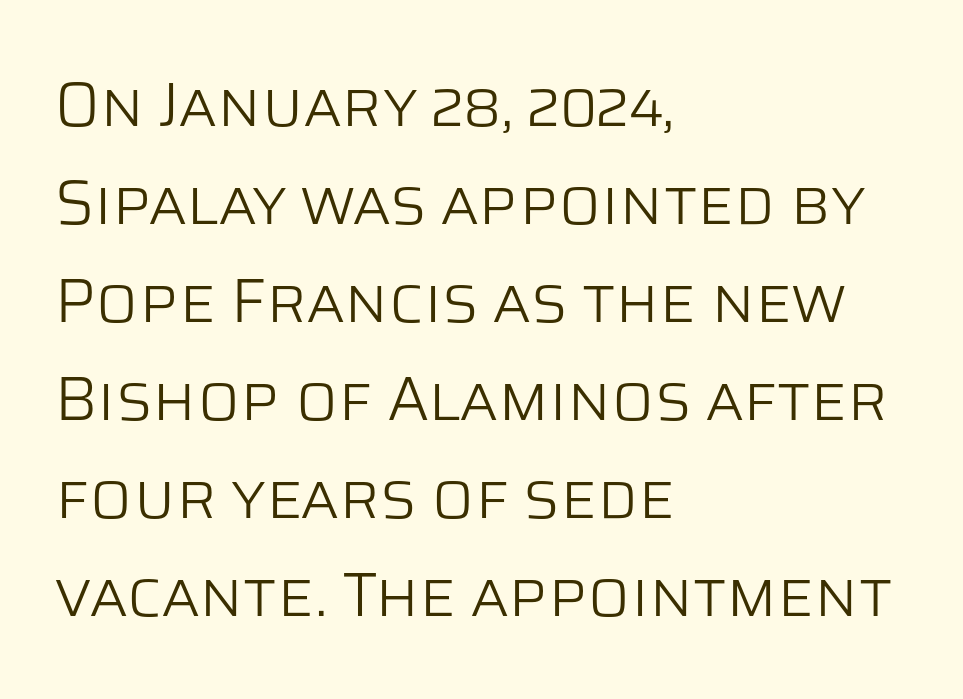
Character widths vary here, with narrow letters taking less room than wide ones. This rendering features lettering with no underline. One glance says typical: line gaps are just what's usual. Words appear dense and cohesive because spacing is normal. No extra ink here — the face is not bold. A student would call this left alignment; a typographer would say flush left, rag right.
